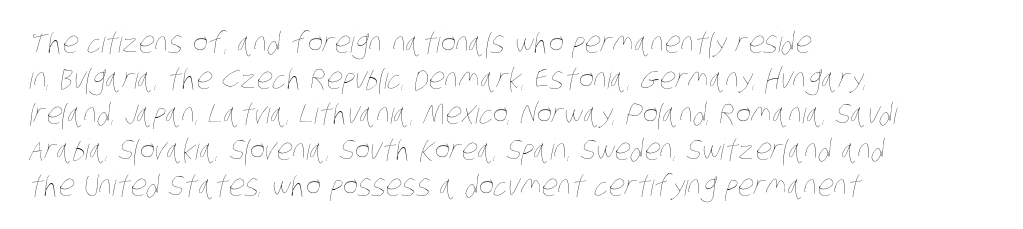
{"bold": "no", "weight": "thin", "width": "condensed", "stroke_contrast": "low", "x_height": "large", "monospaced": "no", "underline": "no", "align": "left", "line_spacing_ratio": 1.23, "letter_spacing": "normal", "letter_spacing_em": 0.0, "glyph_px": 29}
